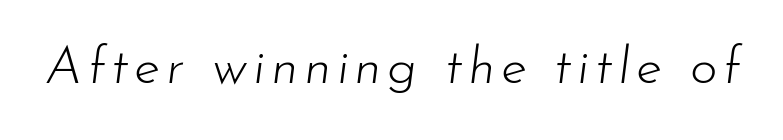
Q: Is the text bold? A: No.
Q: Is the text italic (slanted)? A: Yes, it leans right by about 7 degrees.
Q: Is the text underlined? A: No.
Q: Width (condensed, normal, or wide)? A: Normal.
Q: Stroke contrast? A: Low.
Q: x-height? A: Small.
Q: Monospaced? A: No.
